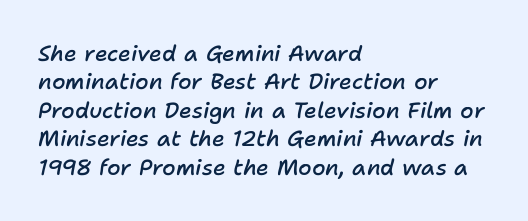
{"italic": "yes", "lean": "right", "slant_degrees": 11, "bold": "semi", "underline": "no", "align": "left", "line_spacing": "normal", "line_spacing_ratio": 1.29, "letter_spacing": "normal", "letter_spacing_em": 0.0, "glyph_px": 22}
